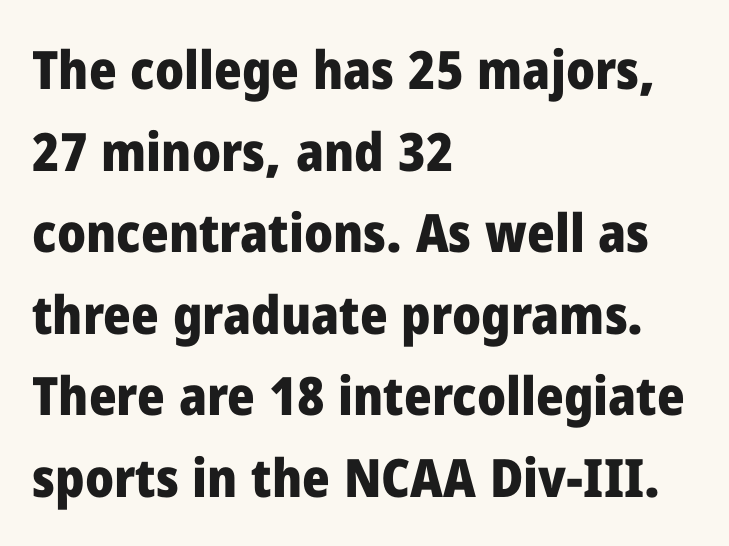
{"serif": "no", "italic": "no", "bold": "yes", "weight": "heavy", "width": "normal", "stroke_contrast": "low", "x_height": "medium", "monospaced": "no", "underline": "no", "align": "left", "line_spacing": "normal", "line_spacing_ratio": 1.54, "letter_spacing": "normal", "letter_spacing_em": 0.0, "glyph_px": 53}
